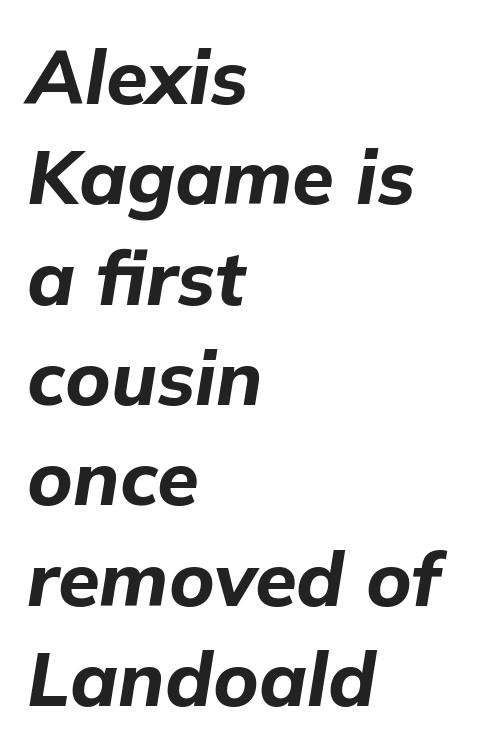
The rendering uses a bold face; every stroke is thick and dark. Notice how the passage keeps a crisp vertical edge on the left only. Evenly set lines give the paragraph a standard silhouette. Compared with typical body copy, the letter spacing here is the same.
